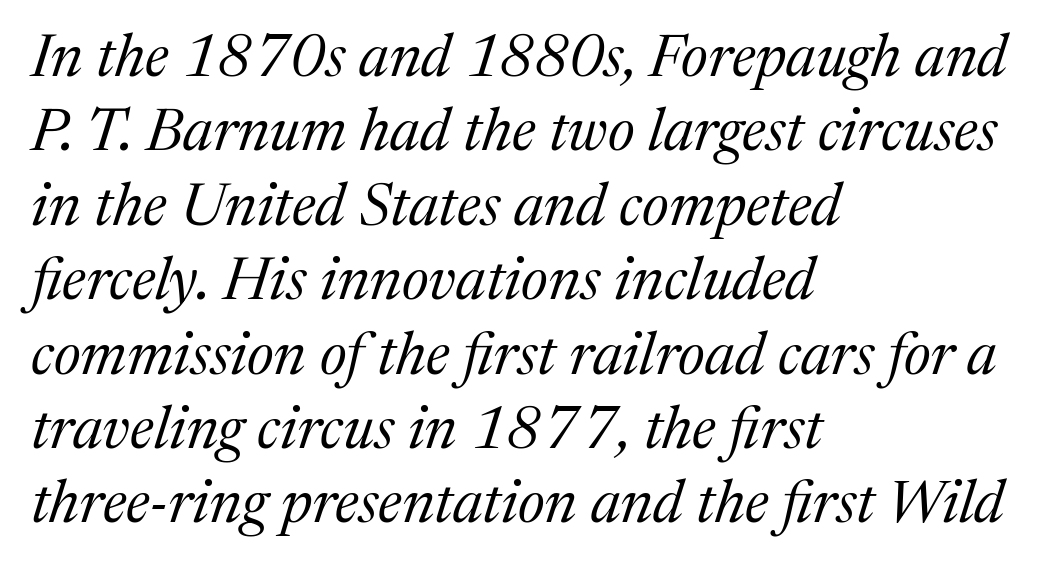
Q: Is the text bold? A: No.
Q: Is the text italic (slanted)? A: Yes, it leans right by about 17 degrees.
Q: Is the typeface a serif or a sans-serif typeface? A: Serif.
Q: Is the text underlined? A: No.
Q: How is the paragraph aligned? A: Left-aligned.
Q: Is the spacing between letters normal or unusually wide? A: Normal.
Q: Width (condensed, normal, or wide)? A: Normal.
Q: Stroke contrast? A: Medium.
Q: x-height? A: Medium.
Q: Monospaced? A: No.
